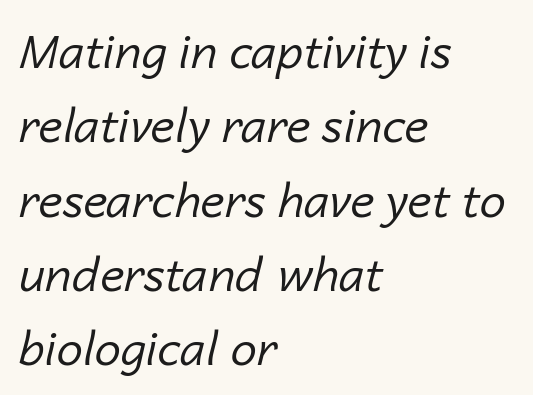
{"italic": "yes", "lean": "right", "slant_degrees": 14, "bold": "no", "weight": "regular", "width": "normal", "stroke_contrast": "low", "x_height": "medium", "monospaced": "no", "underline": "no", "align": "left", "line_spacing": "normal", "line_spacing_ratio": 1.58, "letter_spacing": "normal", "letter_spacing_em": 0.0, "glyph_px": 47}
